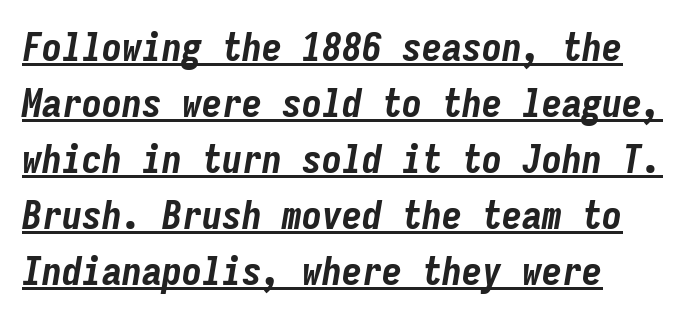
Q: Is the text bold? A: Yes.
Q: Is the text italic (slanted)? A: Yes, it leans right by about 9 degrees.
Q: Is the text underlined? A: Yes.
Q: Is the spacing between letters normal or unusually wide? A: Normal.
Q: Is the spacing between lines tight, normal or loose? A: Normal.
Q: Width (condensed, normal, or wide)? A: Condensed.
Q: Stroke contrast? A: Low.
Q: x-height? A: Medium.
Q: Monospaced? A: Yes.
